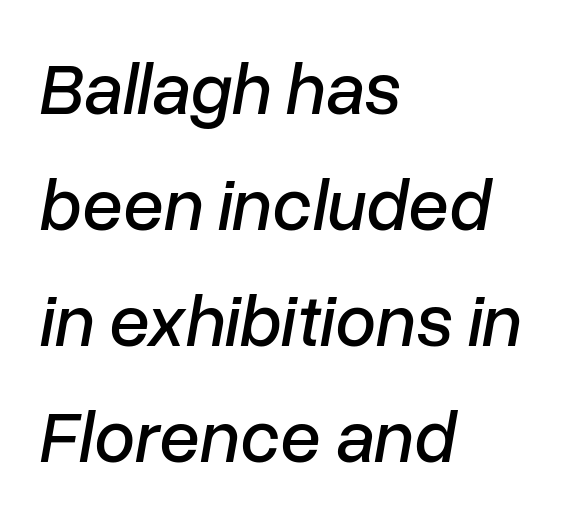
The image shows 73 px text type, italic (leaning right); set left-aligned, normal line spacing (1.59x), normal letter spacing, not underlined; low stroke contrast and a medium x-height.
